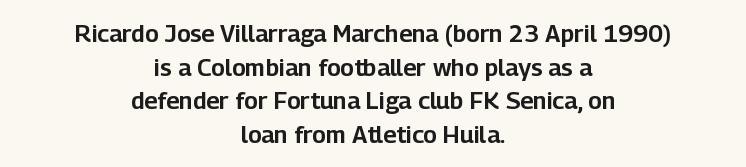
Q: Is the text italic (slanted)? A: No, it is upright.
Q: Is the text underlined? A: No.
Q: How is the paragraph aligned? A: Centered.
Q: Is the spacing between letters normal or unusually wide? A: Normal.
Q: Is the spacing between lines tight, normal or loose? A: Normal.
